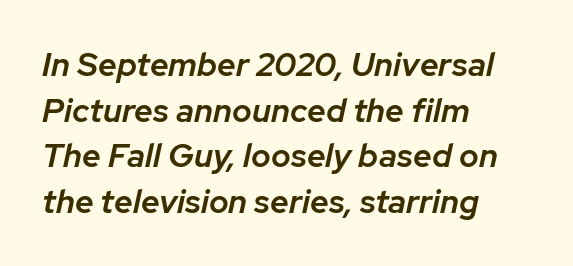
{"italic": "yes", "lean": "right", "slant_degrees": 12, "bold": "semi", "weight": "semibold", "width": "normal", "stroke_contrast": "low", "x_height": "medium", "monospaced": "no", "underline": "no", "align": "left", "line_spacing": "normal", "line_spacing_ratio": 1.38, "letter_spacing": "normal", "letter_spacing_em": 0.0, "glyph_px": 33}
